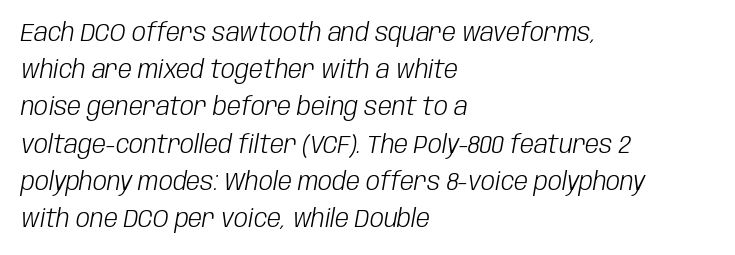
The image shows 25 px text type, italic (leaning right); set left-aligned, normal line spacing (1.49x), normal letter spacing, not underlined.
